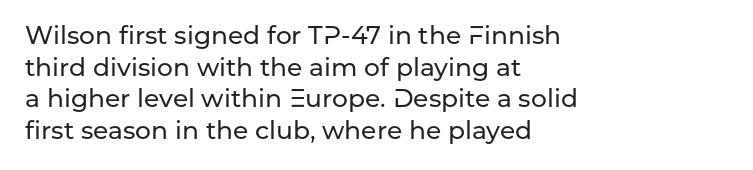
The rows are spaced the way most documents space them. No extra tracking has been applied to these lines. Which margin do the lines hug? The left one — the right edge is uneven. The gap between lines stays unmarked. If you drew a line through each stem, it would be perfectly vertical.
